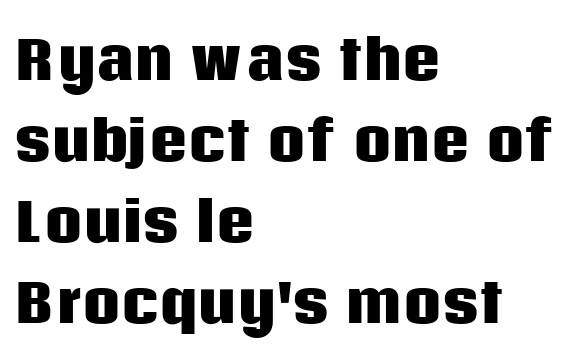
{"serif": "no", "italic": "no", "bold": "yes", "weight": "heavy", "width": "normal", "stroke_contrast": "low", "x_height": "large", "monospaced": "no", "underline": "no", "align": "left", "line_spacing": "normal", "line_spacing_ratio": 1.53, "letter_spacing": "normal", "letter_spacing_em": 0.0, "glyph_px": 53}
